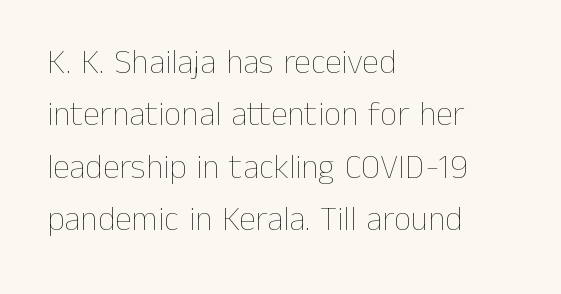
The image shows 34 px thin type, upright; set left-aligned, normal line spacing (1.54x), normal letter spacing, not underlined; low stroke contrast and a medium x-height.
